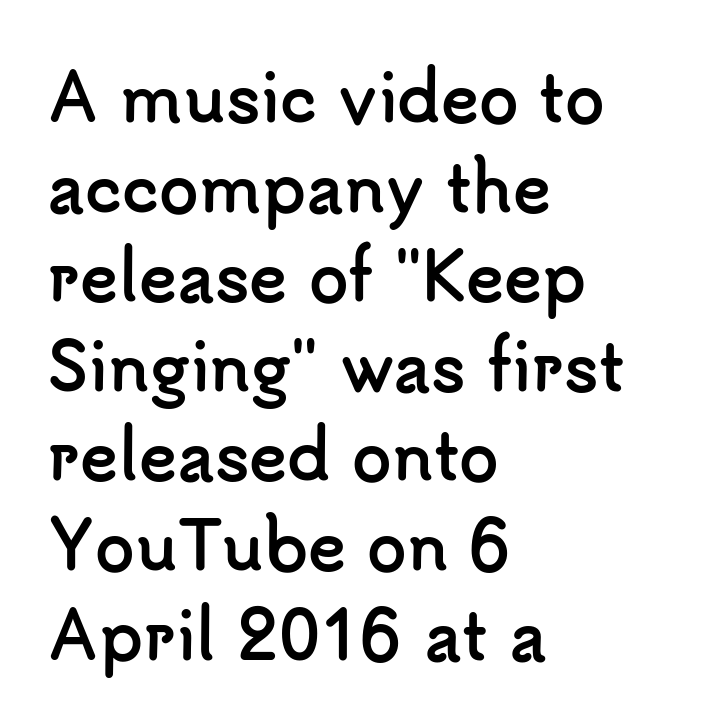
{"serif": "no", "italic": "no", "bold": "yes", "weight": "semibold", "width": "normal", "stroke_contrast": "low", "x_height": "small", "monospaced": "no", "underline": "no", "align": "left", "line_spacing": "normal", "line_spacing_ratio": 1.4, "letter_spacing": "normal", "letter_spacing_em": 0.0, "glyph_px": 64}
